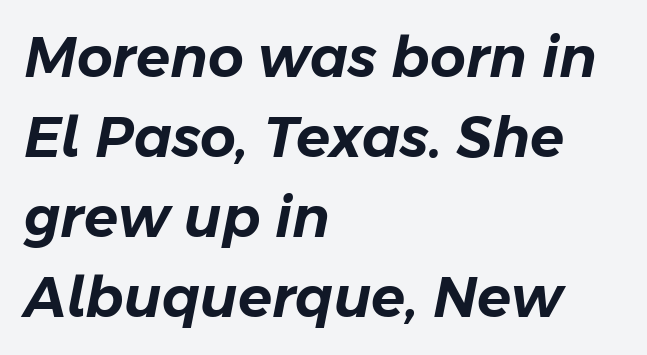
Q: Is the text italic (slanted)? A: Yes, it leans right by about 11 degrees.
Q: Is the text underlined? A: No.
Q: How is the paragraph aligned? A: Left-aligned.
Q: Is the spacing between letters normal or unusually wide? A: Normal.
Q: Is the spacing between lines tight, normal or loose? A: Normal.
Q: Width (condensed, normal, or wide)? A: Normal.
Q: Stroke contrast? A: Low.
Q: x-height? A: Medium.
Q: Monospaced? A: No.
